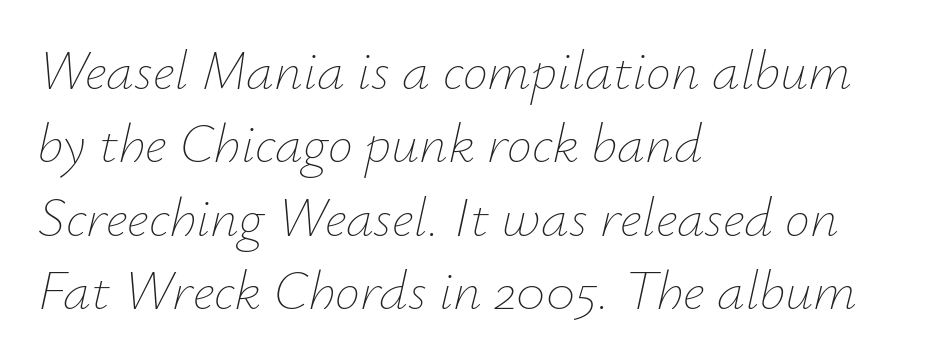
The image shows 56 px thin type, italic (leaning right); set left-aligned, normal line spacing (1.31x), normal letter spacing, not underlined; low stroke contrast and a small x-height.
